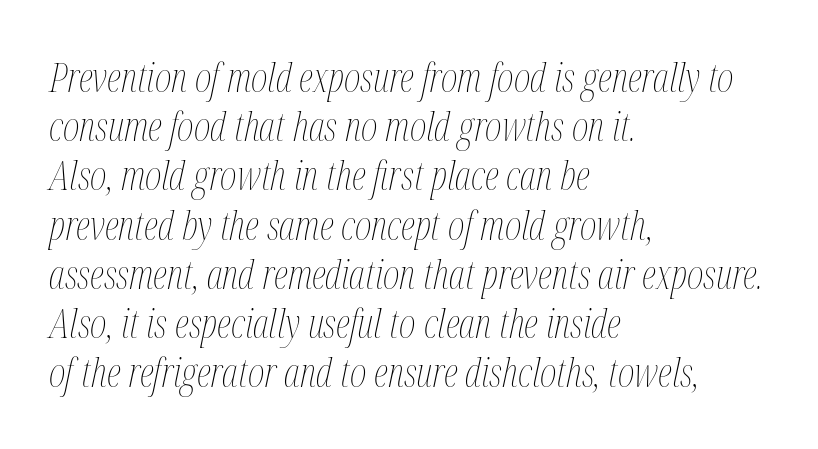
Nobody touched the tracking dial on this one. The glyphs look as if they've been sheared to an angle. The lines in this sample share a left origin and differ only in where they stop. This reads as an unemphasized weight, regular at the heaviest. Spacing verdict: proportional, widths tailored to each character. Plain, unruled lines of type.
